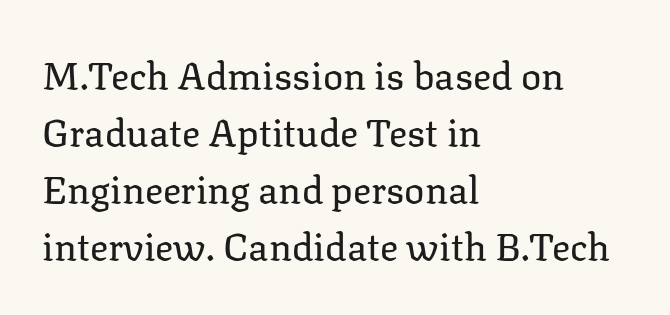
Each letter's strokes conclude with small projecting serifs. Does the leading feel generous? No, just average. Here the glyphs are tracked normally, forming tight word shapes. You can tell it's not italic because the verticals are truly vertical. This is not heavy type; no bold has been used.
